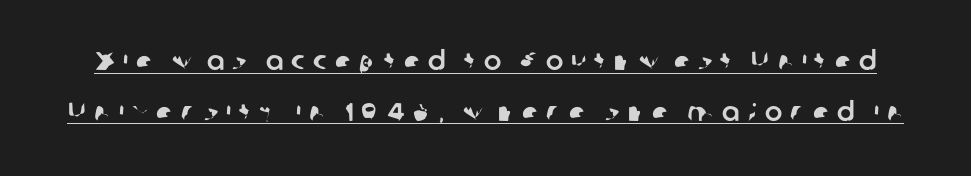
The image shows 26 px text type; set loose line spacing (1.95x), unusually wide letter spacing (+0.31 em), underlined.
